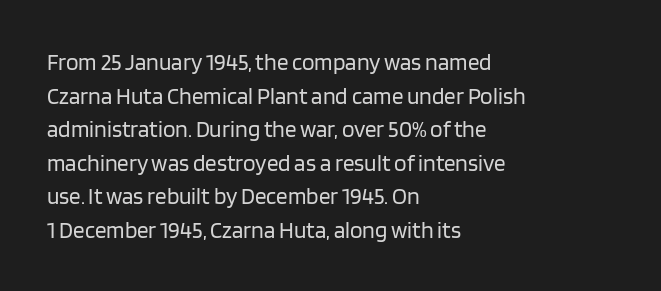
What stands out about the letter spacing? Nothing — it is the standard amount. Type without underlining. You can tell it's not italic because the verticals are truly vertical. Is there much room between lines? A standard amount, neither cramped nor airy.
